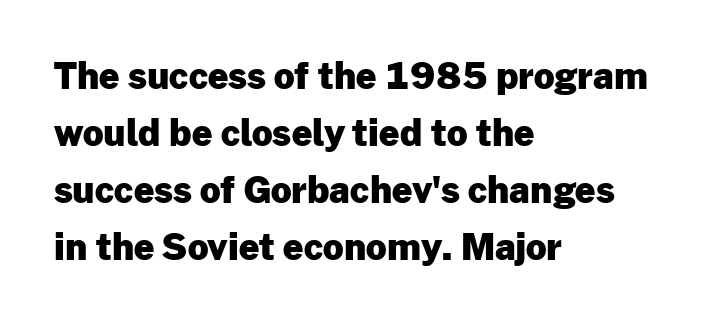
{"serif": "no", "italic": "no", "bold": "yes", "weight": "heavy", "width": "normal", "stroke_contrast": "low", "x_height": "medium", "monospaced": "no", "underline": "no", "align": "left", "line_spacing": "normal", "line_spacing_ratio": 1.58, "letter_spacing": "normal", "letter_spacing_em": 0.0, "glyph_px": 36}
